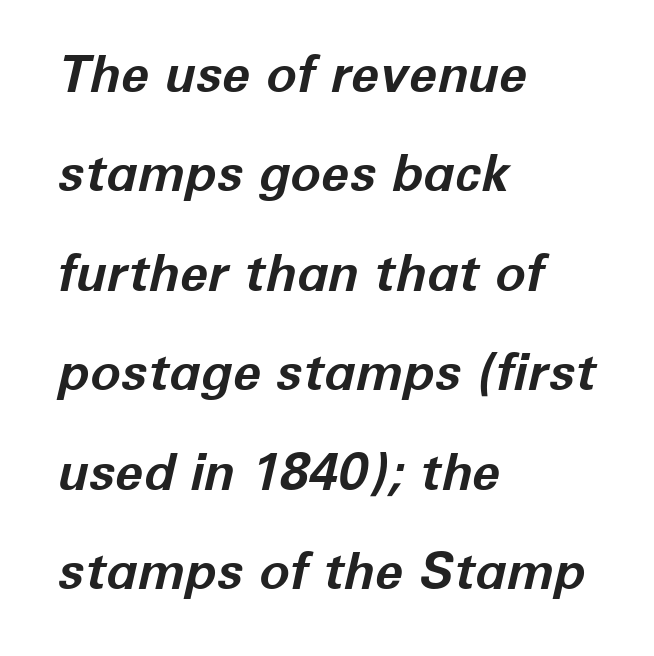
{"italic": "yes", "lean": "right", "slant_degrees": 12, "bold": "yes", "weight": "bold", "width": "normal", "stroke_contrast": "low", "x_height": "medium", "monospaced": "no", "underline": "no", "align": "left", "line_spacing": "loose", "line_spacing_ratio": 1.95, "letter_spacing": "normal", "letter_spacing_em": 0.0, "glyph_px": 51}
